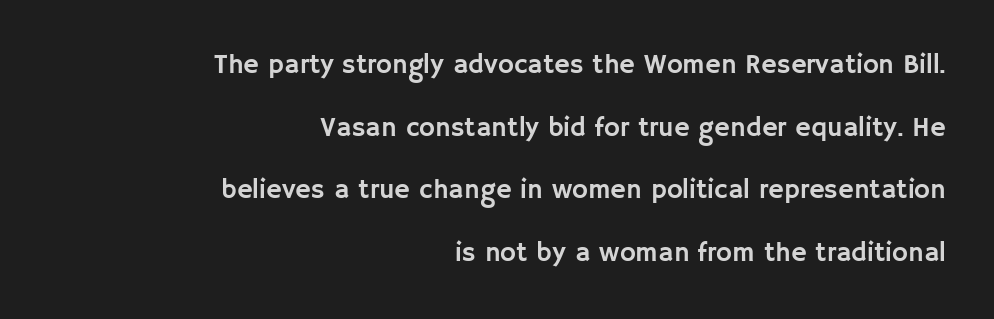
{"italic": "no", "underline": "no", "align": "right", "line_spacing": "loose", "line_spacing_ratio": 2.32, "letter_spacing": "normal", "letter_spacing_em": 0.0, "glyph_px": 27}
